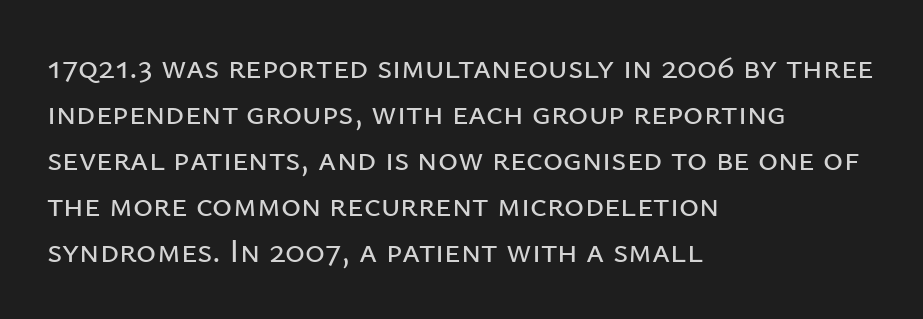
Q: Is the text italic (slanted)? A: No, it is upright.
Q: Is the typeface a serif or a sans-serif typeface? A: Sans-serif.
Q: Is the text underlined? A: No.
Q: How is the paragraph aligned? A: Left-aligned.
Q: Is the spacing between letters normal or unusually wide? A: Normal.
Q: Is the spacing between lines tight, normal or loose? A: Normal.
Q: Width (condensed, normal, or wide)? A: Normal.
Q: Stroke contrast? A: Low.
Q: x-height? A: Medium.
Q: Monospaced? A: No.
